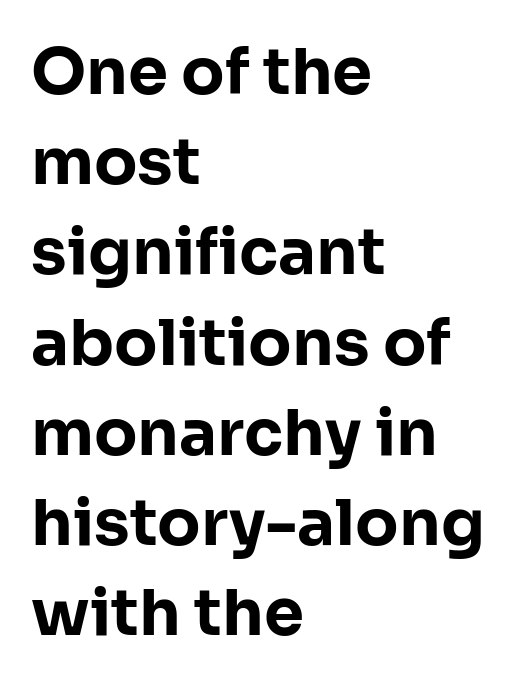
A typesetter would call this proportional, since set widths differ per character. The glyphs in this specimen are sans serif. Interline gaps are of average width in this sample. Teacher's note: observe the even left margin — that is flush-left alignment. Nobody touched the tracking dial on this one.
